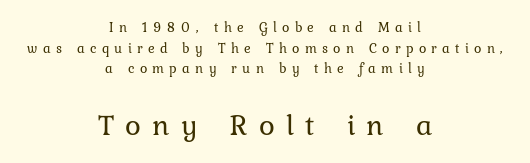
The image shows 30 px regular-weight serif type, upright; set centered, normal line spacing (1.47x), unusually wide letter spacing (+0.38 em), not underlined; the second (bottom) block is 2.14x larger; low stroke contrast and a medium x-height.
